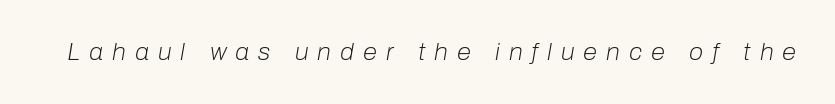
The image shows 23 px text type, italic (leaning right); set unusually wide letter spacing (+0.39 em), not underlined.
